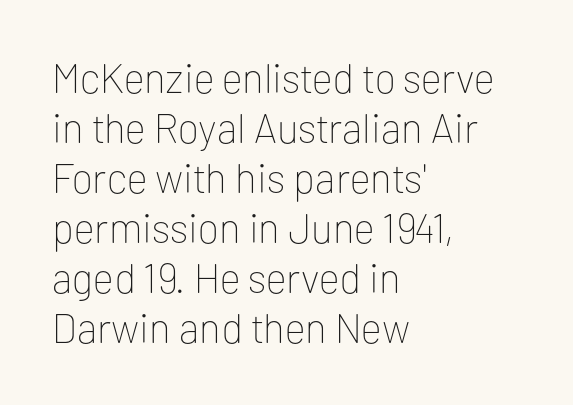
{"serif": "no", "italic": "no", "bold": "no", "weight": "thin", "width": "normal", "stroke_contrast": "low", "x_height": "medium", "monospaced": "no", "underline": "no", "align": "left", "line_spacing_ratio": 1.22, "letter_spacing": "normal", "letter_spacing_em": 0.0, "glyph_px": 41}
